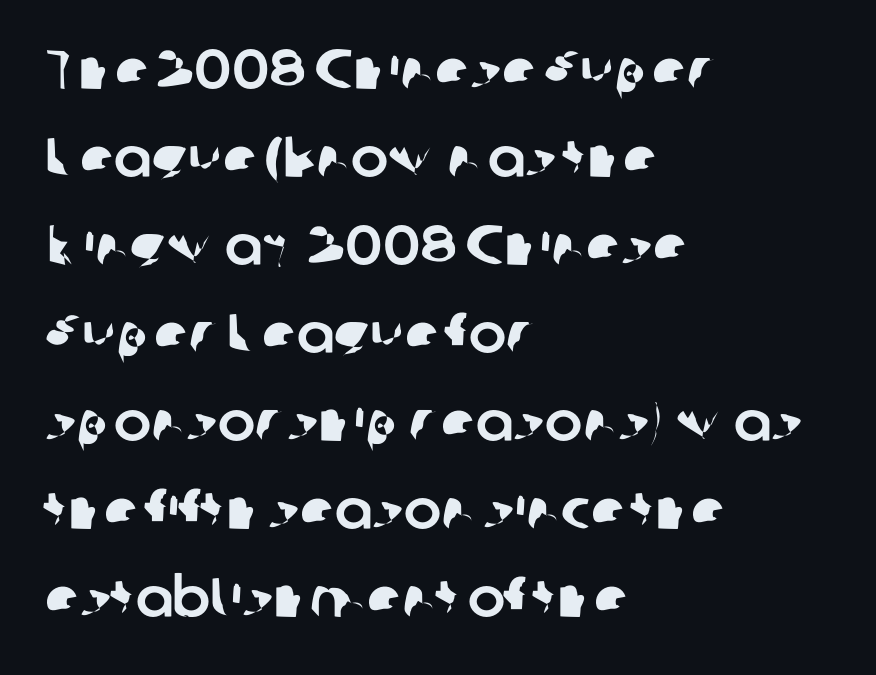
The space between consecutive lines is moderate. Character widths vary here, with narrow letters taking less room than wide ones. A typesetter would label this face a sans. This rendering leaves character spacing at its baseline value.
